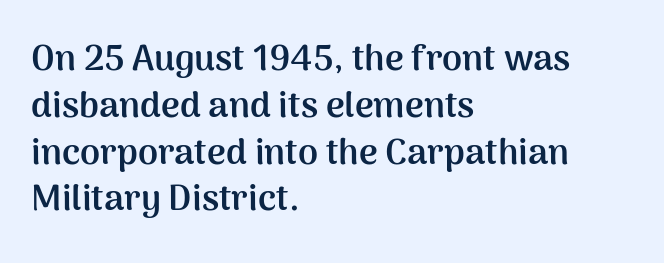
The image shows 36 px semibold sans-serif type, upright; set left-aligned, normal line spacing (1.3x), normal letter spacing, not underlined; medium stroke contrast and a medium x-height.
